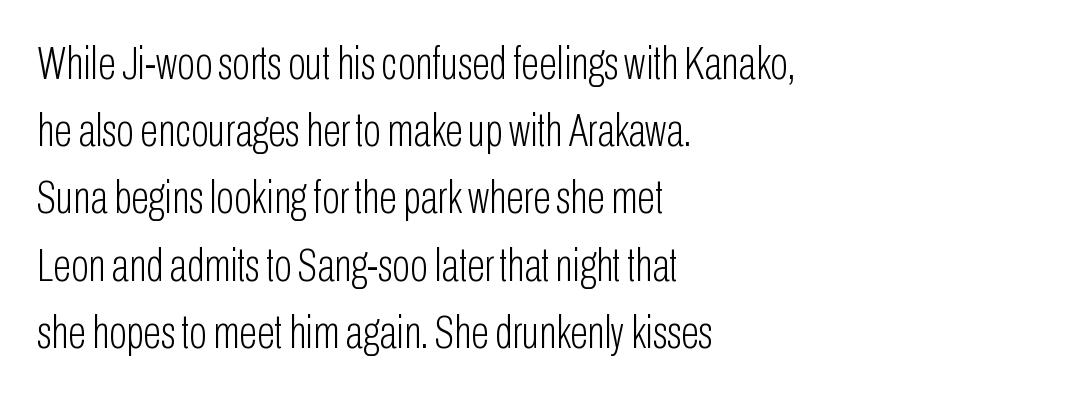
{"serif": "no", "italic": "no", "bold": "no", "weight": "light", "width": "condensed", "stroke_contrast": "low", "x_height": "medium", "monospaced": "no", "underline": "no", "align": "left", "line_spacing": "normal", "line_spacing_ratio": 1.43, "letter_spacing": "normal", "letter_spacing_em": 0.0, "glyph_px": 47}
